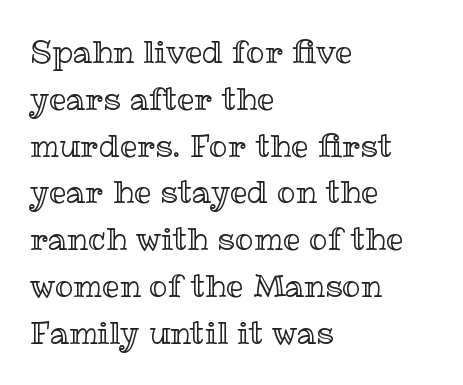
Do the characters align in a grid? No, the font is proportional. Any mark beneath the type? The region is blank. Quick note: not italic, upright. The horizontal fit of the characters is conventional and even.
